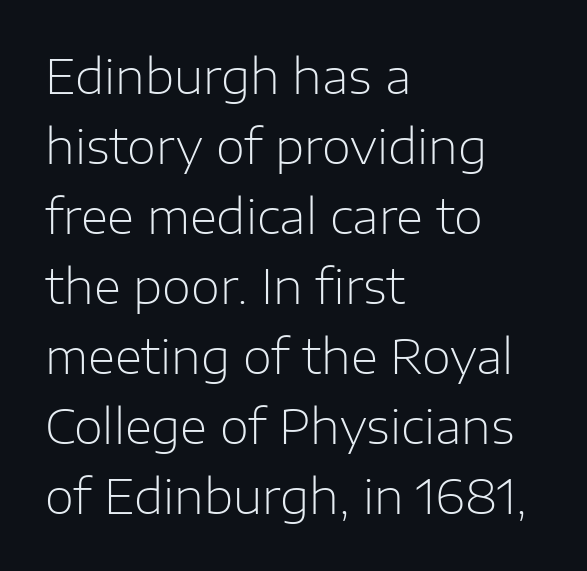
Regarding leading, the lines here are spaced in the standard way. Letterform terminals end flat and unadorned throughout the passage. Every character sits straight up, as roman type does. The rendering uses natural spacing where letterforms have individual widths.
